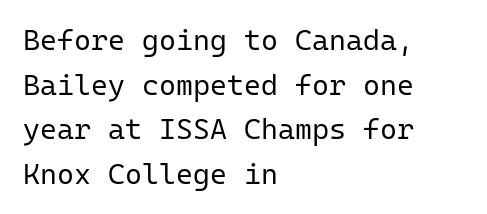
Tracking here is standard; glyphs follow each other at the usual distance. Monospaced: the letters line up in strict vertical columns. Serifs: no, the terminals of the letterforms are clean. Descenders are the only things crossing below the line. Interline gaps are of average width in this sample.
